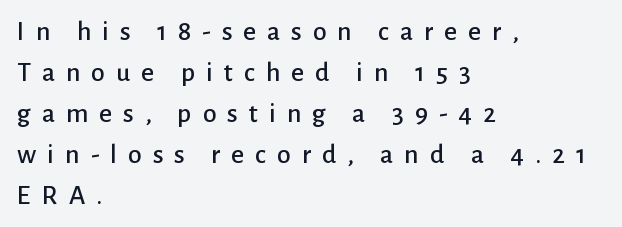
Q: Is the text italic (slanted)? A: No, it is upright.
Q: Is the typeface a serif or a sans-serif typeface? A: Sans-serif.
Q: Is the text underlined? A: No.
Q: How is the paragraph aligned? A: Left-aligned.
Q: Is the spacing between letters normal or unusually wide? A: Unusually wide.
Q: Is the spacing between lines tight, normal or loose? A: Normal.
Q: Width (condensed, normal, or wide)? A: Normal.
Q: Stroke contrast? A: Low.
Q: x-height? A: Medium.
Q: Monospaced? A: No.
